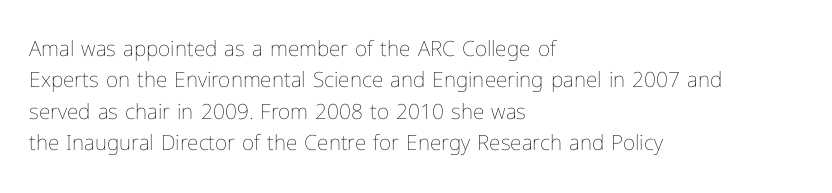
Each row of text sits above clean, open space. Italic? Not at all — the glyphs are vertical. Typeset ragged right — the left edge is the straight one. Each word holds together tightly as a unit, with standard inter-letter gaps. Interline gaps are of average width in this sample.
